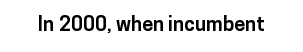
{"italic": "no", "bold": "yes", "underline": "no", "letter_spacing": "normal", "letter_spacing_em": 0.0, "glyph_px": 20}
